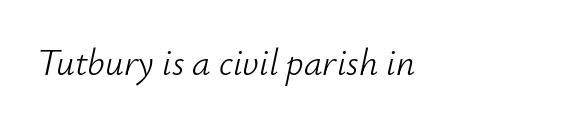
Heaviness? Minimal to ordinary, like unemphasized prose. Observe the lean: these are italic letterforms. Tracking value appears to be zero — textbook default spacing. Think of a printed novel: that variable character pitch is what you see here. The space beneath each line is pristine and unruled.
